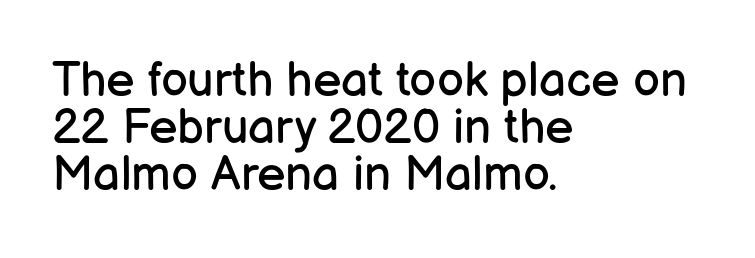
Very little white space separates one row of letters from the next. Posture: upright roman. One-word summary of the alignment: left. How are the letters spaced? Ordinarily, with no added tracking.
